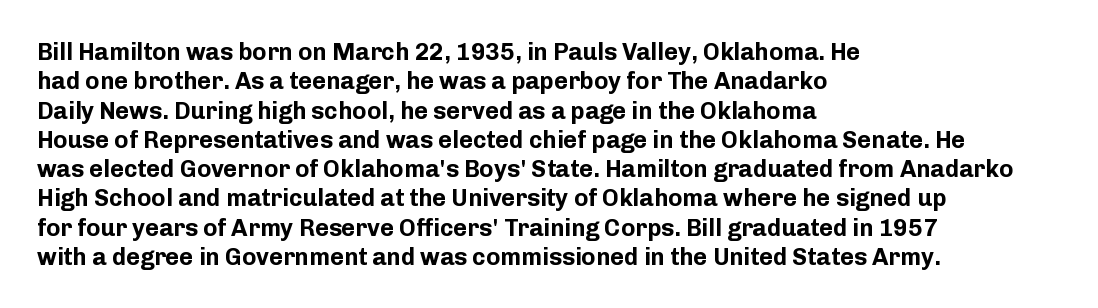
{"italic": "no", "bold": "yes", "underline": "no", "align": "left", "line_spacing_ratio": 1.22, "letter_spacing": "normal", "letter_spacing_em": 0.0, "glyph_px": 24}
